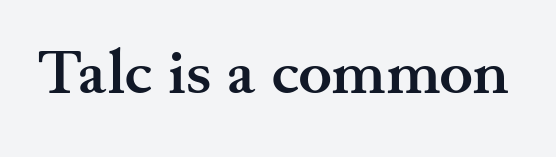
{"serif": "yes", "italic": "no", "bold": "yes", "weight": "semibold", "width": "wide", "stroke_contrast": "medium", "x_height": "small", "monospaced": "no", "underline": "no", "letter_spacing": "normal", "letter_spacing_em": 0.0, "glyph_px": 63}
